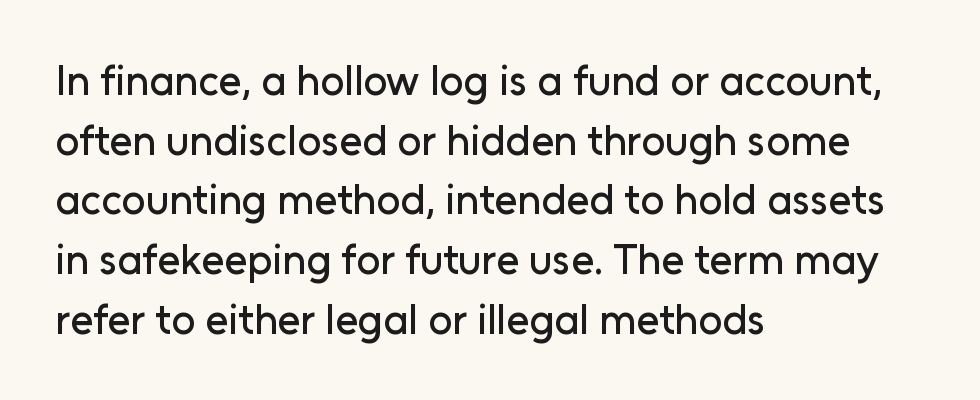
{"serif": "no", "italic": "no", "width": "normal", "stroke_contrast": "low", "x_height": "medium", "monospaced": "no", "underline": "no", "align": "left", "line_spacing": "normal", "line_spacing_ratio": 1.42, "letter_spacing": "normal", "letter_spacing_em": 0.0, "glyph_px": 42}
